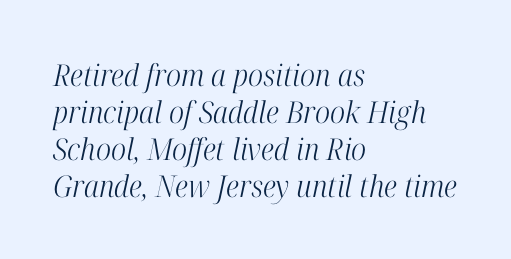
The image shows 30 px light, condensed serif type, italic (leaning right); set left-aligned, line spacing 1.23x, normal letter spacing, not underlined; high stroke contrast and a medium x-height.
